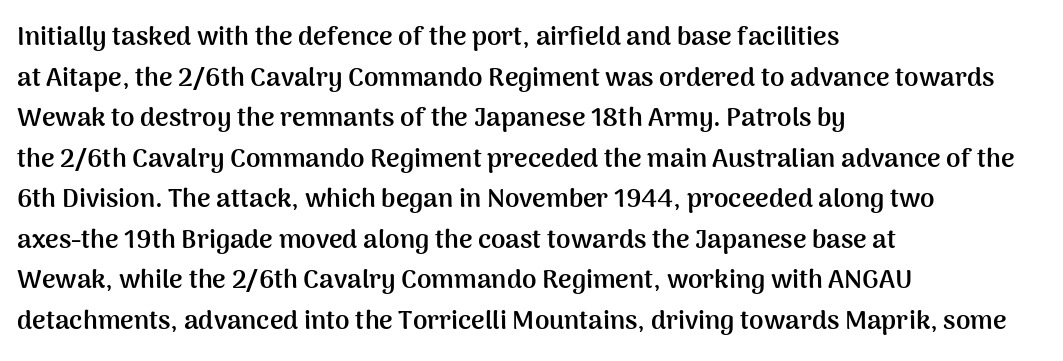
{"italic": "no", "bold": "yes", "underline": "no", "align": "left", "line_spacing": "normal", "line_spacing_ratio": 1.56, "letter_spacing": "normal", "letter_spacing_em": 0.0, "glyph_px": 26}
